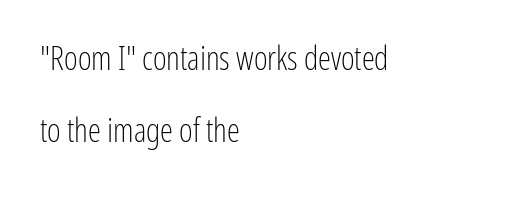
{"serif": "no", "italic": "no", "bold": "no", "weight": "light", "width": "condensed", "stroke_contrast": "low", "x_height": "medium", "monospaced": "no", "underline": "no", "align": "left", "line_spacing": "loose", "line_spacing_ratio": 2.19, "letter_spacing": "normal", "letter_spacing_em": 0.0, "glyph_px": 33}
